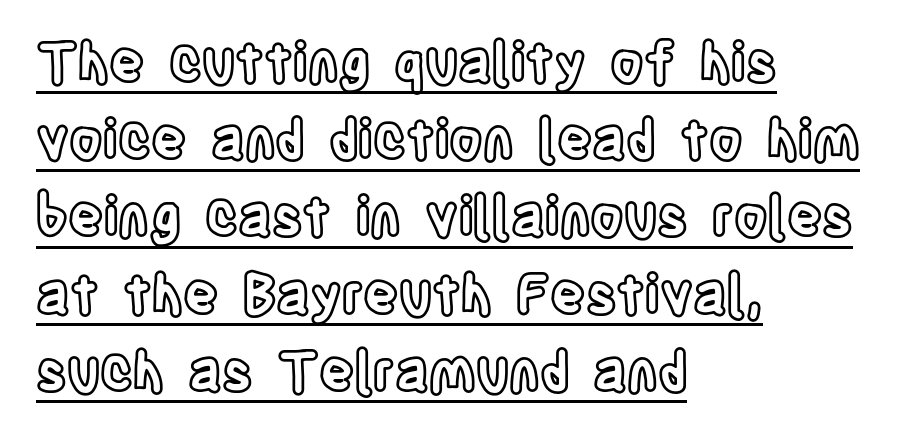
{"italic": "no", "width": "condensed", "x_height": "large", "monospaced": "no", "underline": "yes", "align": "left", "line_spacing": "normal", "line_spacing_ratio": 1.43, "letter_spacing": "normal", "letter_spacing_em": 0.0, "glyph_px": 54}
